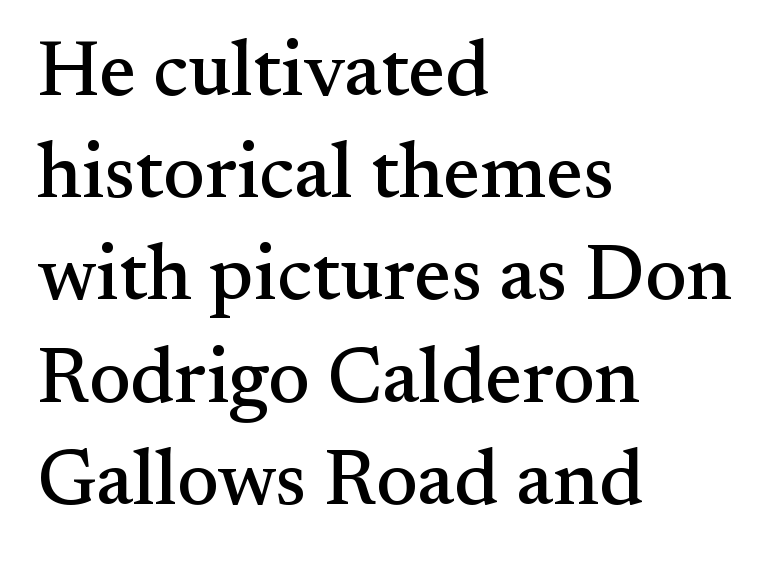
The paragraph shown leans on its left margin. This sample uses plain, unmodified letter spacing. Varying glyph widths throughout — classic text-font behaviour. A normal amount of white space separates one row of letters from the next.
